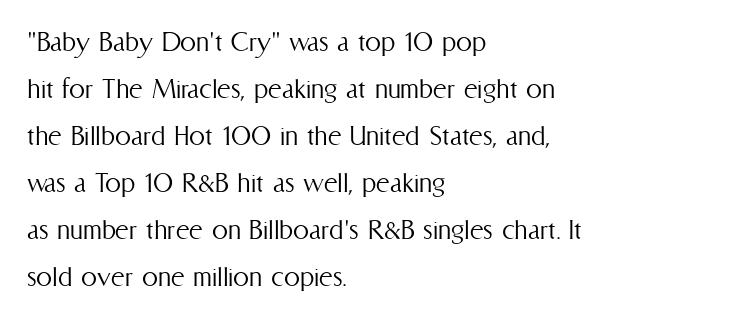
Do the letters lean? They stand straight. Where is the straight margin? On the left. Is there much room between lines? A standard amount, neither cramped nor airy. Glyph-to-glyph distance matches everyday printed text.
